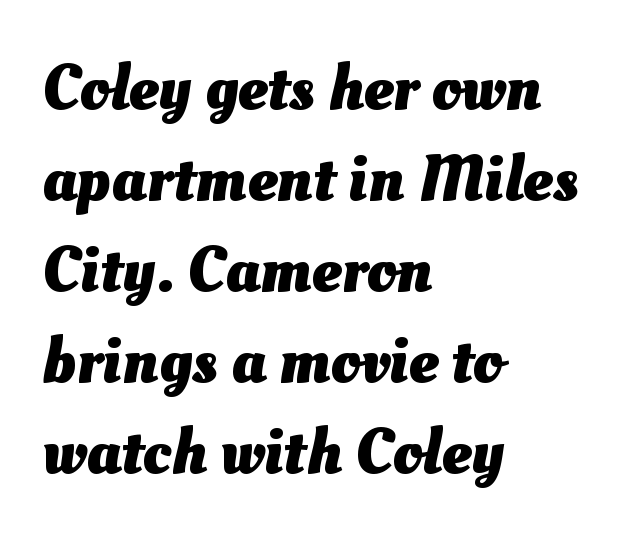
Q: Is the text bold? A: Yes.
Q: Is the text underlined? A: No.
Q: How is the paragraph aligned? A: Left-aligned.
Q: Is the spacing between letters normal or unusually wide? A: Normal.
Q: Is the spacing between lines tight, normal or loose? A: Normal.
Q: Width (condensed, normal, or wide)? A: Normal.
Q: Stroke contrast? A: Medium.
Q: x-height? A: Small.
Q: Monospaced? A: No.
